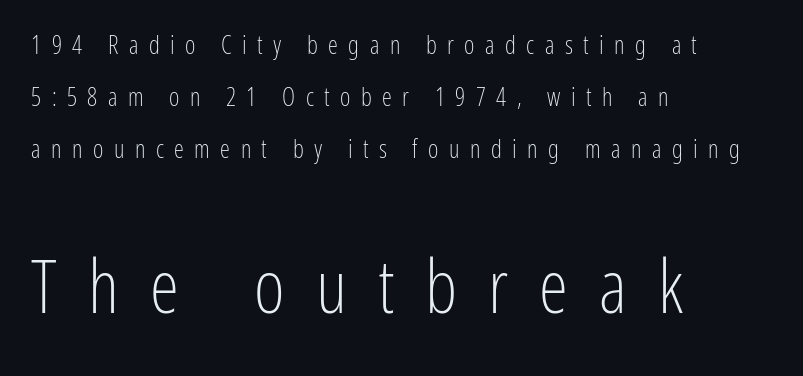
Q: Is the text bold? A: No.
Q: Is the text italic (slanted)? A: No, it is upright.
Q: Is the typeface a serif or a sans-serif typeface? A: Sans-serif.
Q: Is the text underlined? A: No.
Q: How is the paragraph aligned? A: Left-aligned.
Q: Is the spacing between letters normal or unusually wide? A: Unusually wide.
Q: Is the spacing between lines tight, normal or loose? A: Loose.
Q: Which block of text is set in a larger size, the first (top) or the second (bottom)? A: The second (bottom) one.
Q: Width (condensed, normal, or wide)? A: Condensed.
Q: Stroke contrast? A: Low.
Q: x-height? A: Medium.
Q: Monospaced? A: No.
